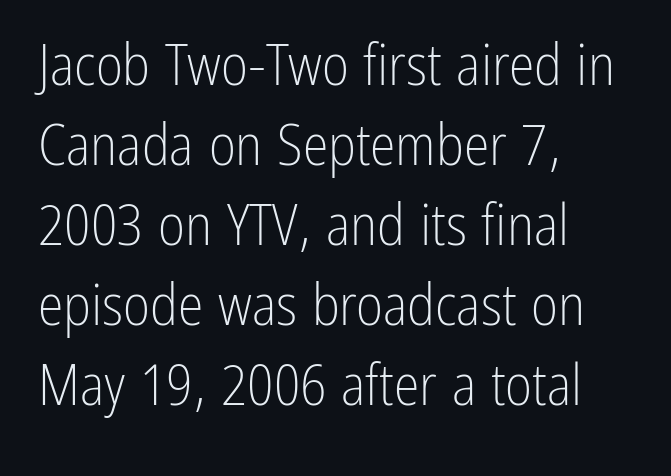
The image shows 58 px light, condensed sans-serif type, upright; set left-aligned, normal line spacing (1.38x), normal letter spacing, not underlined; low stroke contrast and a medium x-height.
